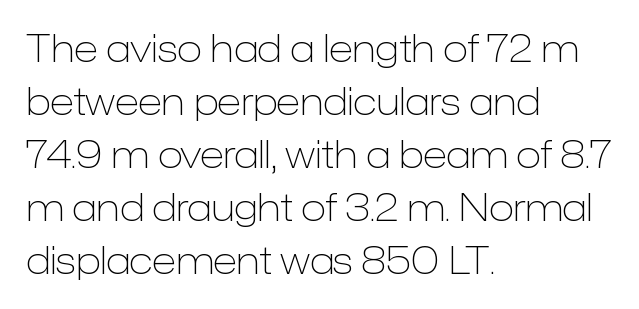
Q: Is the text bold? A: No.
Q: Is the text italic (slanted)? A: No, it is upright.
Q: Is the typeface a serif or a sans-serif typeface? A: Sans-serif.
Q: Is the text underlined? A: No.
Q: How is the paragraph aligned? A: Left-aligned.
Q: Is the spacing between letters normal or unusually wide? A: Normal.
Q: Is the spacing between lines tight, normal or loose? A: Normal.
Q: Width (condensed, normal, or wide)? A: Normal.
Q: Stroke contrast? A: Low.
Q: x-height? A: Medium.
Q: Monospaced? A: No.
